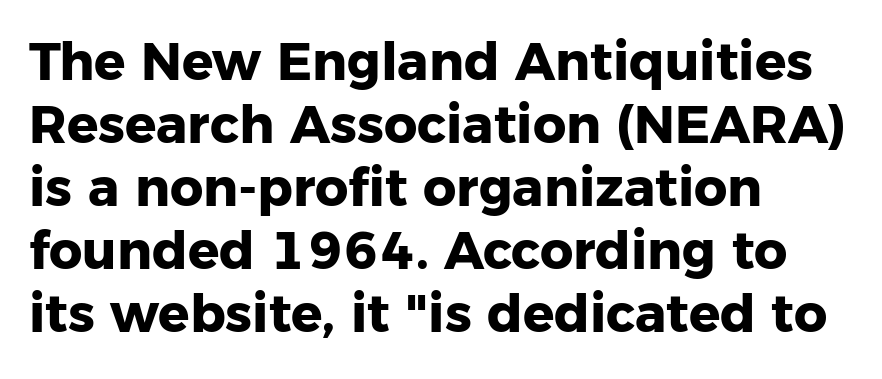
Q: Is the text bold? A: Yes.
Q: Is the text italic (slanted)? A: No, it is upright.
Q: Is the typeface a serif or a sans-serif typeface? A: Sans-serif.
Q: Is the text underlined? A: No.
Q: How is the paragraph aligned? A: Left-aligned.
Q: Is the spacing between letters normal or unusually wide? A: Normal.
Q: Width (condensed, normal, or wide)? A: Normal.
Q: Stroke contrast? A: Low.
Q: x-height? A: Medium.
Q: Monospaced? A: No.
